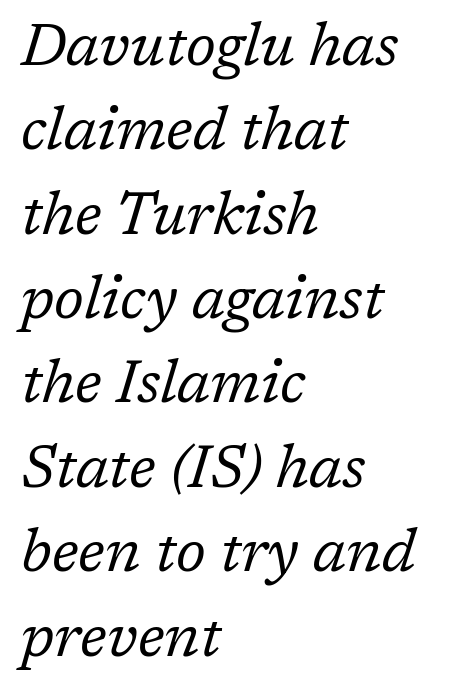
Q: Is the text bold? A: No.
Q: Is the text italic (slanted)? A: Yes, it leans right by about 17 degrees.
Q: Is the typeface a serif or a sans-serif typeface? A: Serif.
Q: Is the text underlined? A: No.
Q: How is the paragraph aligned? A: Left-aligned.
Q: Is the spacing between letters normal or unusually wide? A: Normal.
Q: Is the spacing between lines tight, normal or loose? A: Normal.
Q: Width (condensed, normal, or wide)? A: Normal.
Q: Stroke contrast? A: Low.
Q: x-height? A: Medium.
Q: Monospaced? A: No.
